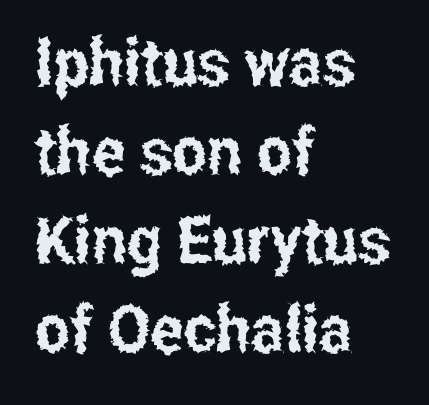
{"serif": "no", "italic": "no", "width": "condensed", "stroke_contrast": "low", "x_height": "medium", "monospaced": "no", "underline": "no", "align": "left", "line_spacing": "normal", "line_spacing_ratio": 1.35, "letter_spacing": "normal", "letter_spacing_em": 0.0, "glyph_px": 66}
